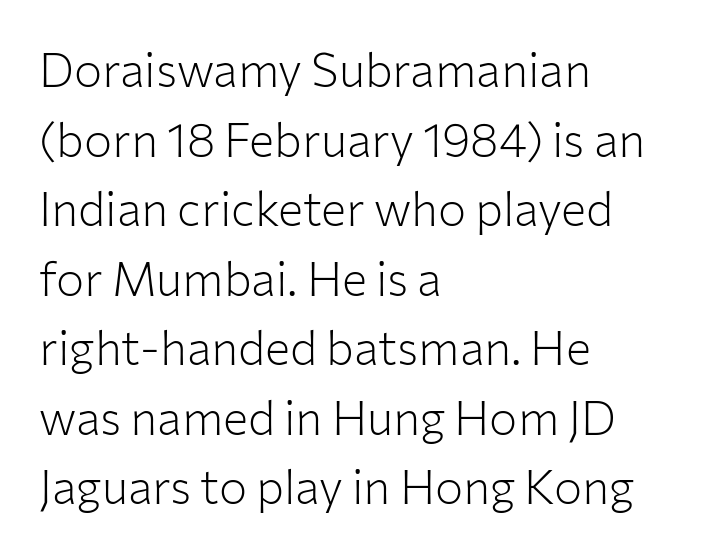
The image shows 47 px light sans-serif type, upright; set left-aligned, normal line spacing (1.48x), normal letter spacing, not underlined; low stroke contrast and a medium x-height.
